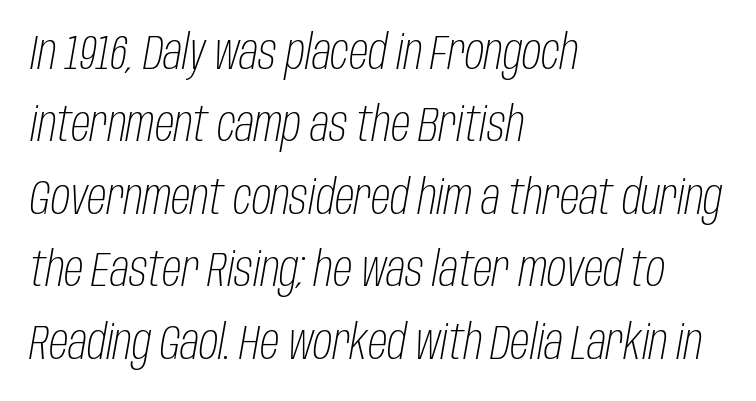
Q: Is the text bold? A: No.
Q: Is the text italic (slanted)? A: Yes, it leans right by about 10 degrees.
Q: Is the text underlined? A: No.
Q: How is the paragraph aligned? A: Left-aligned.
Q: Is the spacing between letters normal or unusually wide? A: Normal.
Q: Is the spacing between lines tight, normal or loose? A: Normal.
Q: Width (condensed, normal, or wide)? A: Condensed.
Q: Stroke contrast? A: Low.
Q: x-height? A: Large.
Q: Monospaced? A: No.
